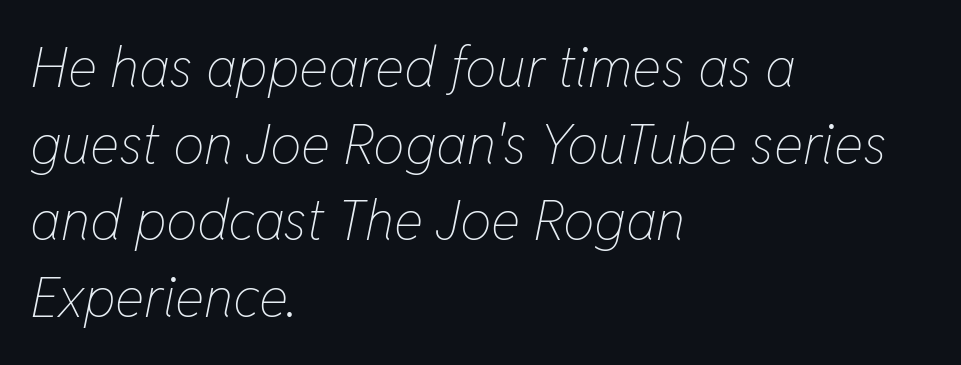
Characters are canted at an angle relative to the baseline's perpendicular. Observe the ordinary spacing: letters are neighbours, not strangers. The setting favours the left margin, as ordinary paragraphs usually do. Clear beneath every line of the passage. Evenly set lines give the paragraph a standard silhouette.
